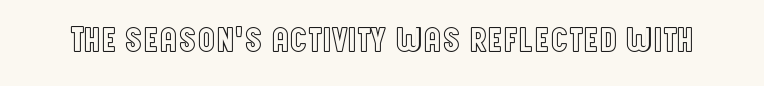
{"italic": "no", "width": "condensed", "x_height": "large", "monospaced": "no", "underline": "no", "letter_spacing": "normal", "letter_spacing_em": 0.0, "glyph_px": 35}
